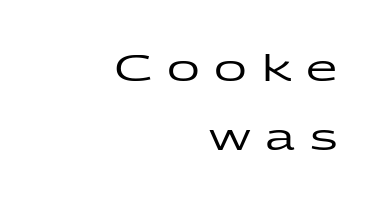
{"serif": "no", "italic": "no", "width": "wide", "stroke_contrast": "low", "x_height": "medium", "monospaced": "no", "underline": "no", "align": "right", "line_spacing": "loose", "line_spacing_ratio": 1.92, "letter_spacing": "wide", "letter_spacing_em": 0.41, "glyph_px": 36}
